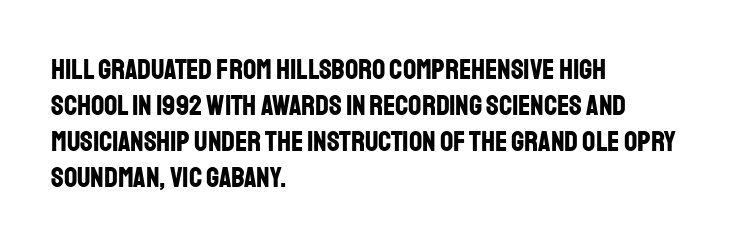
Q: Is the text bold? A: Yes.
Q: Is the text italic (slanted)? A: No, it is upright.
Q: Is the typeface a serif or a sans-serif typeface? A: Sans-serif.
Q: Is the text underlined? A: No.
Q: How is the paragraph aligned? A: Left-aligned.
Q: Is the spacing between letters normal or unusually wide? A: Normal.
Q: Width (condensed, normal, or wide)? A: Condensed.
Q: Stroke contrast? A: Low.
Q: x-height? A: Large.
Q: Monospaced? A: No.
